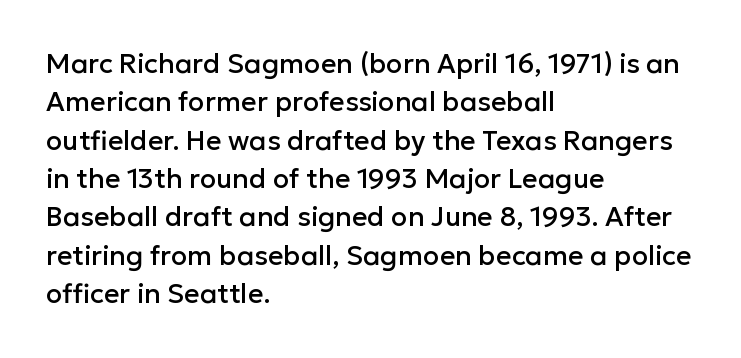
{"italic": "no", "underline": "no", "align": "left", "line_spacing": "normal", "line_spacing_ratio": 1.42, "letter_spacing": "normal", "letter_spacing_em": 0.0, "glyph_px": 27}
